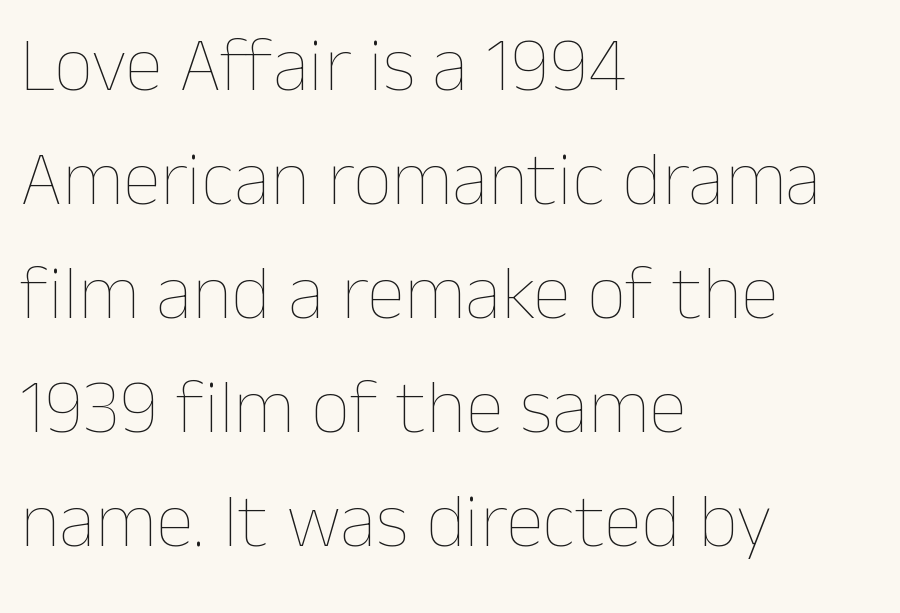
{"italic": "no", "bold": "no", "weight": "thin", "width": "normal", "stroke_contrast": "low", "x_height": "medium", "monospaced": "no", "underline": "no", "align": "left", "line_spacing": "normal", "line_spacing_ratio": 1.48, "letter_spacing": "normal", "letter_spacing_em": 0.0, "glyph_px": 77}
